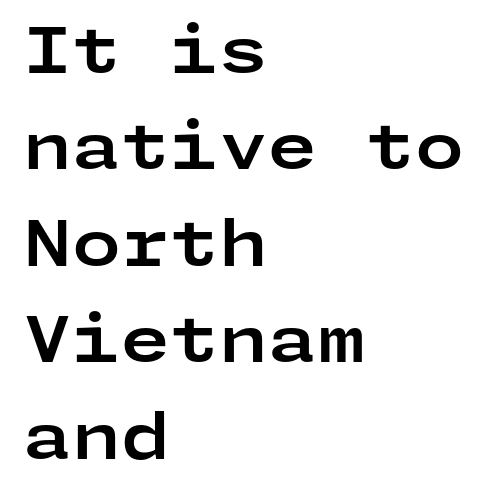
Vertically, the passage feels balanced, rows spaced as you'd expect. This is heavy type, rendered in bold. Check where the strokes stop: nothing finishes them off — pure sans. These lines were composed using upright roman letters. Lines of text with bare space underneath.
